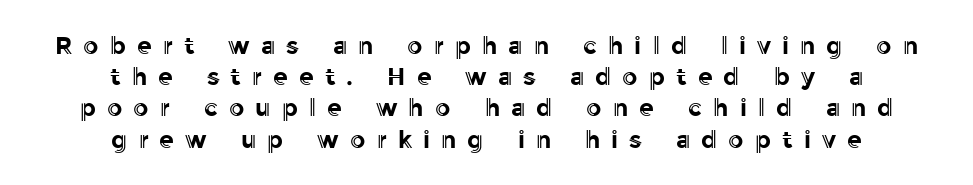
Leading matches the norm, producing a regular column. Look at the tracking — it's clearly loosened, letters drifting apart. The lettering stays uniformly vertical, giving the passage a roman look. The typesetter chose a symmetrical, centered arrangement here.
